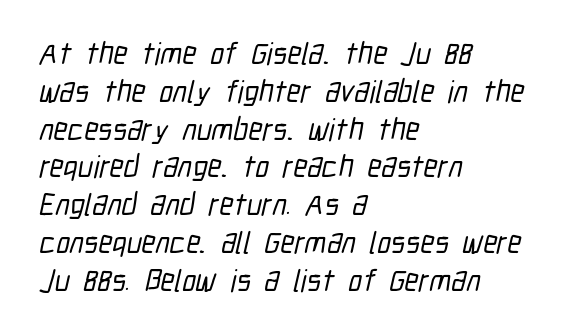
The compositor pushed each line to the left boundary. Default kerning and tracking; the words read as compact shapes. Here the designer chose a conventional face with non-uniform glyph widths. The designer went with a sans here, leaving each stem footless.
